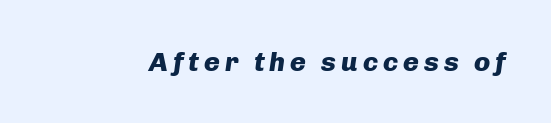
The image shows 27 px bold type, italic (leaning right); set not underlined.
